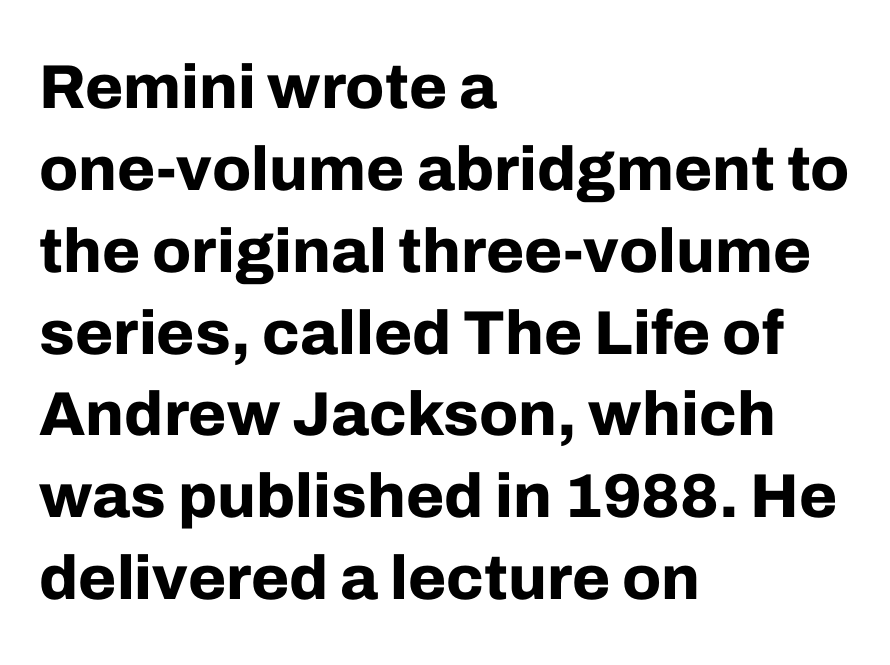
Stroke thickness is high; the sample reads as a true bold. Nobody drew a line under any word here. The typeface chosen for these lines omits serifs. The rag falls on the right side of this text block. Each word holds together tightly as a unit, with standard inter-letter gaps.
